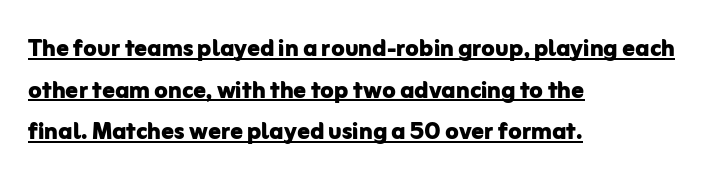
Typeset ragged right — the left edge is the straight one. Decoration check: the copy is underlined. The rendering uses natural spacing where letterforms have individual widths. This sample uses plain, unmodified letter spacing. A full-strength bold gives these letters their thick strokes.
